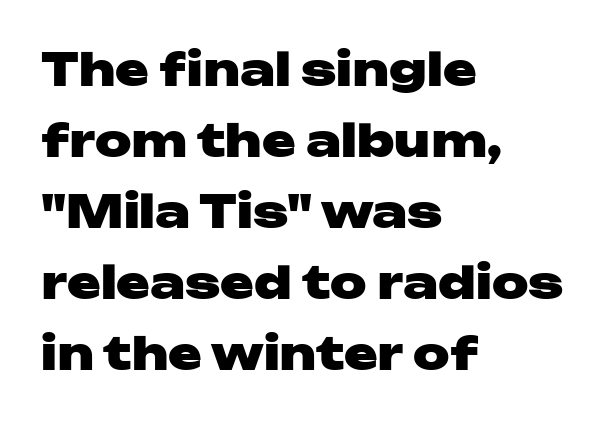
The letters are bold, with thick, heavy strokes. Serif or sans? Sans — the stroke terminals are bare. The letters advance in unequal steps, a hallmark of proportional type. Baseline-to-baseline distance is the conventional proportion of letter height. A student would call this left alignment; a typographer would say flush left, rag right. Nope, not italic — everything's standing straight.
